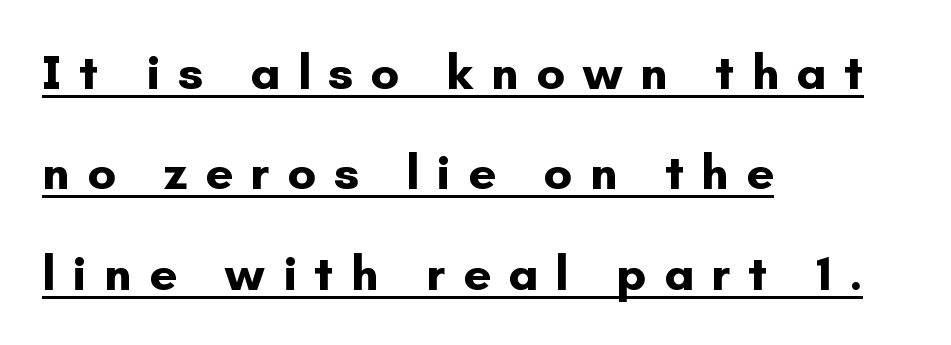
The image shows 49 px bold sans-serif type, upright; set left-aligned, loose line spacing (2.05x), unusually wide letter spacing (+0.35 em), underlined; low stroke contrast and a small x-height.
